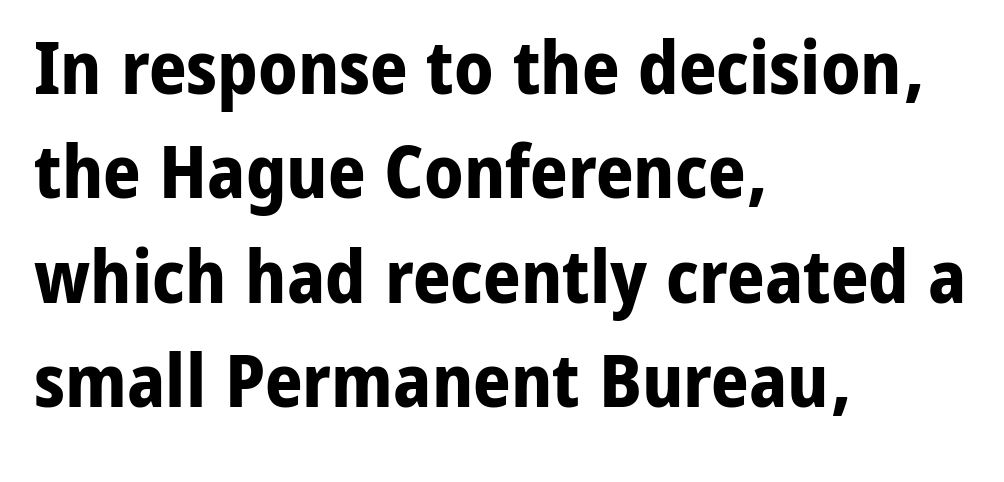
Letterform terminals end flat and unadorned throughout the passage. Each letter keeps its own natural width here, so spacing adapts to shape. Each row of text sits above clean, open space. The lettering holds an erect, upright posture throughout.
